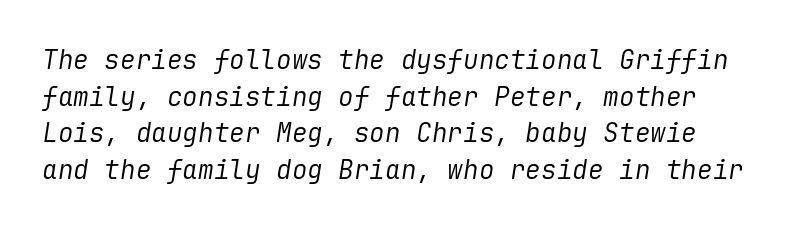
The image shows 26 px text type, italic (leaning right); set normal line spacing (1.41x), normal letter spacing, not underlined.
